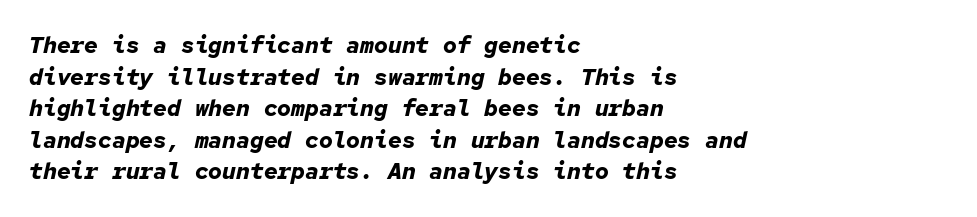
Q: Is the text bold? A: Yes.
Q: Is the text italic (slanted)? A: Yes, it leans right by about 12 degrees.
Q: Is the text underlined? A: No.
Q: How is the paragraph aligned? A: Left-aligned.
Q: Is the spacing between letters normal or unusually wide? A: Normal.
Q: Is the spacing between lines tight, normal or loose? A: Normal.
